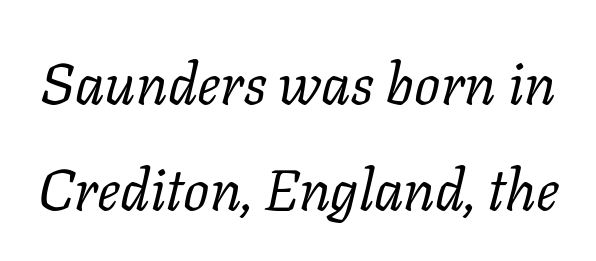
The whole block is typeset with a tilt. Each stroke keeps to a modest, everyday thickness or less. The space beneath each line is pristine and unruled. The passage shown has conventional tracking throughout.
